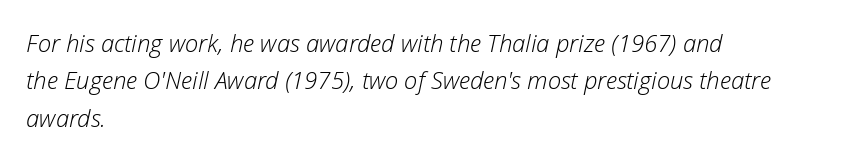
{"italic": "yes", "lean": "right", "slant_degrees": 12, "bold": "no", "underline": "no", "align": "left", "line_spacing": "normal", "line_spacing_ratio": 1.56, "letter_spacing": "normal", "letter_spacing_em": 0.0, "glyph_px": 24}
